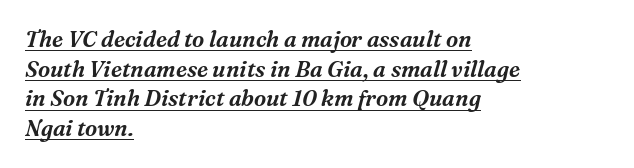
{"italic": "yes", "lean": "right", "slant_degrees": 16, "underline": "yes", "align": "left", "line_spacing": "normal", "line_spacing_ratio": 1.35, "letter_spacing": "normal", "letter_spacing_em": 0.0, "glyph_px": 22}
